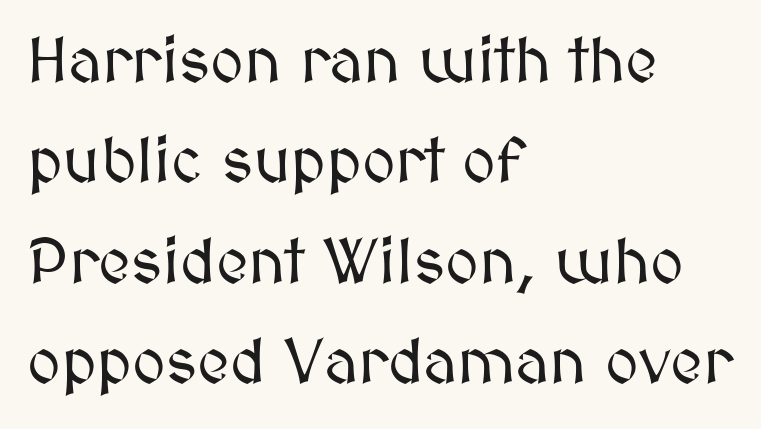
The lines sit at an ordinary, default distance from one another. The zone under the glyphs is completely vacant. Style check: upright. There is no visible air inserted between adjacent glyphs.
